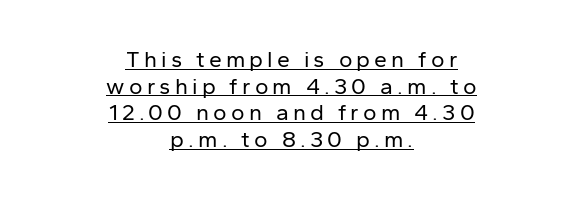
{"italic": "no", "bold": "no", "underline": "yes", "align": "center", "line_spacing_ratio": 1.16, "glyph_px": 23}
